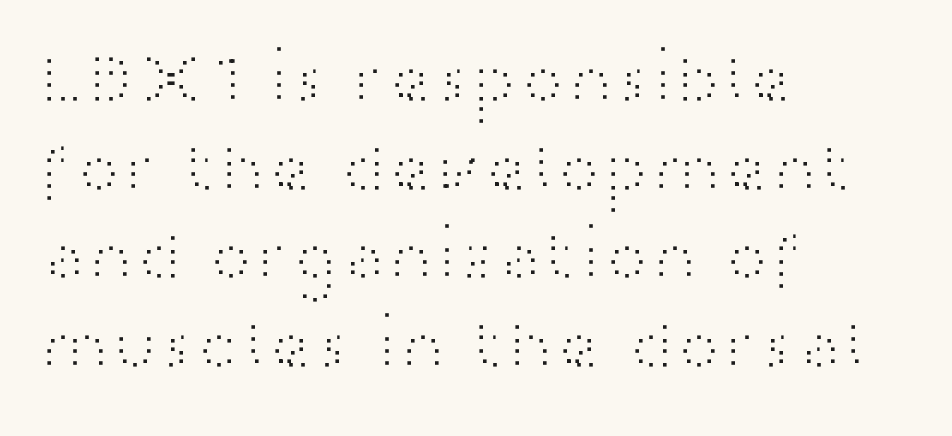
Underlining? Definitely not there. The lettering holds an erect, upright posture throughout. In terms of letterspacing, this is plain default setting. Each letter keeps its own natural width here, so spacing adapts to shape.
